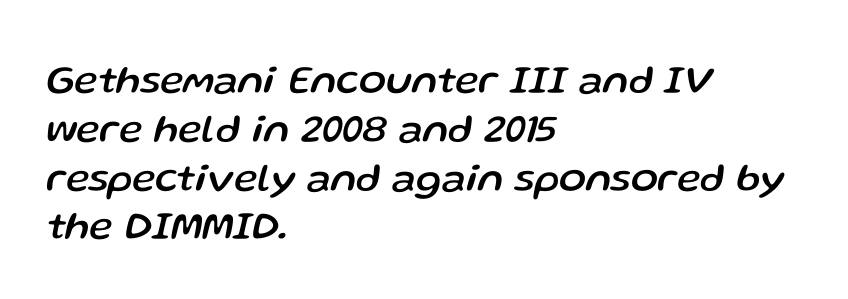
Only glyphs here, with clear space below each row. Proportional: the letters do not fall into vertical columns. Between one letter and the next there's only the usual sliver of space. Reading down the block, your eye returns to a fixed left position each line. There's an unmistakable incline to the writing here.
